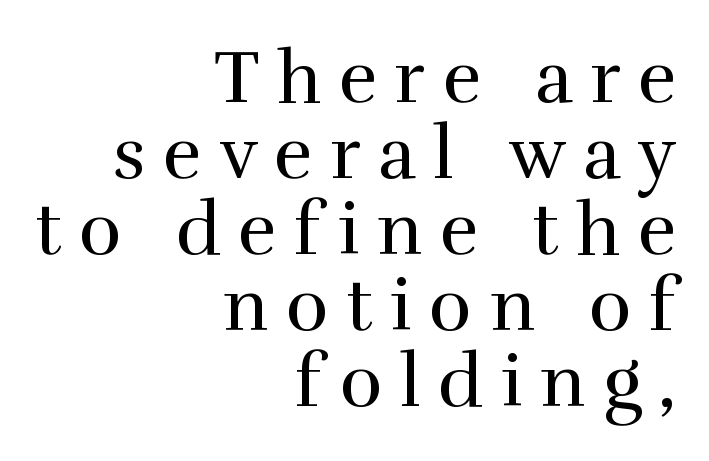
Q: Is the text bold? A: No.
Q: Is the text italic (slanted)? A: No, it is upright.
Q: Is the typeface a serif or a sans-serif typeface? A: Serif.
Q: Is the text underlined? A: No.
Q: How is the paragraph aligned? A: Right-aligned.
Q: Is the spacing between letters normal or unusually wide? A: Unusually wide.
Q: Is the spacing between lines tight, normal or loose? A: Tight.
Q: Width (condensed, normal, or wide)? A: Normal.
Q: x-height? A: Medium.
Q: Monospaced? A: No.
